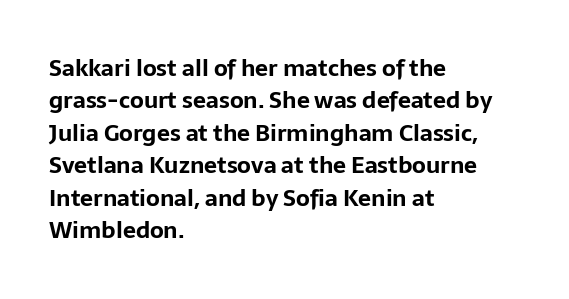
The image shows 23 px bold type, upright; set left-aligned, normal line spacing (1.41x), normal letter spacing, not underlined.
